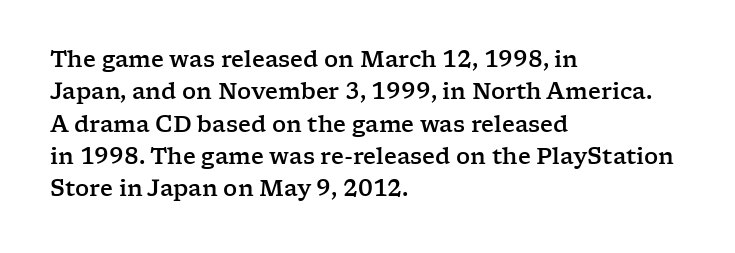
Q: Is the text italic (slanted)? A: No, it is upright.
Q: Is the text underlined? A: No.
Q: How is the paragraph aligned? A: Left-aligned.
Q: Is the spacing between letters normal or unusually wide? A: Normal.
Q: Is the spacing between lines tight, normal or loose? A: Normal.
